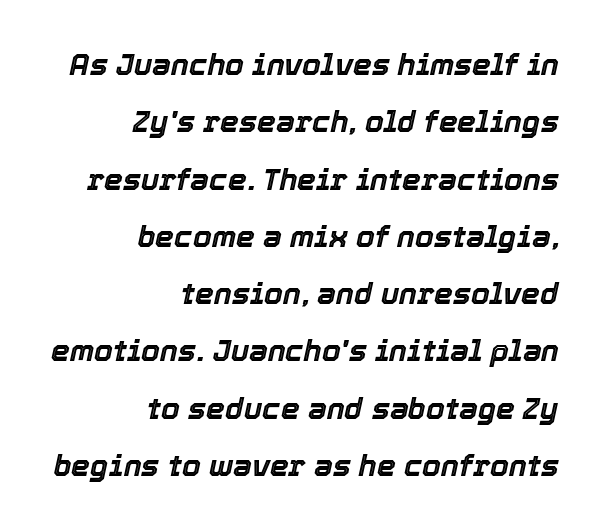
The passage shown is typed in a proportional face where columns would drift. The specimen omits any rule beneath the text block's lines. Is there much room between lines? Yes — plenty of vertical air separates them. Default kerning and tracking; the words read as compact shapes. Layout note: lines flush right. The passage shown leans; its letterforms are oblique.
